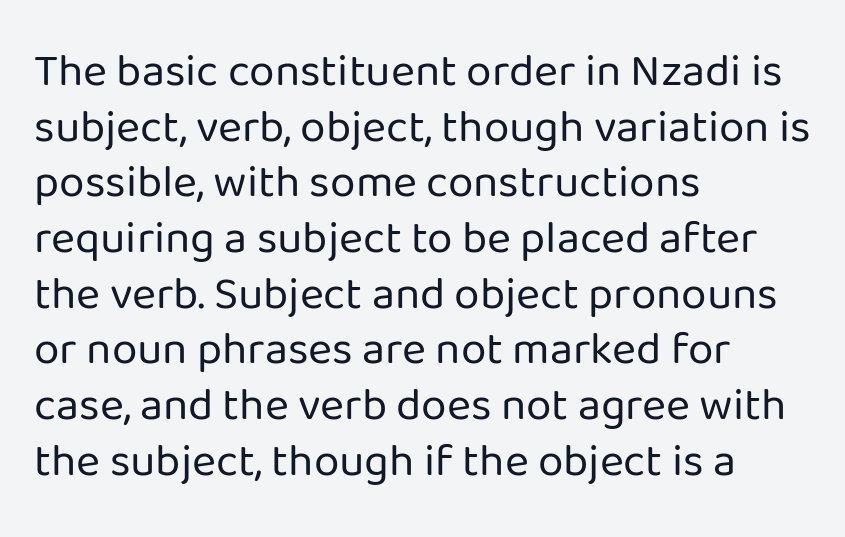
The compositor pushed each line to the left boundary. In terms of posture, this sample is upright. This rendering features lettering with no underline. Weight: not bold — regular or lighter. Caption: standard tracking, unaltered.
